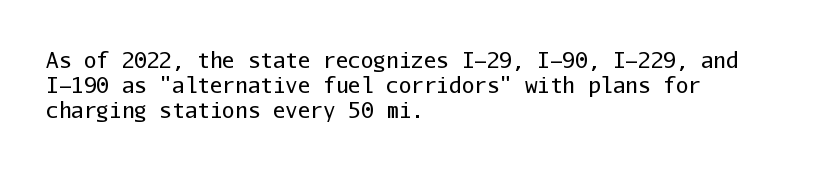
The letterforms sit shoulder to shoulder at normal distance. Typeset ragged right — the left edge is the straight one. The lettering holds an erect, upright posture throughout. Vertical stems look standard width or narrower in stroke. Beneath every word, the page is bare.
